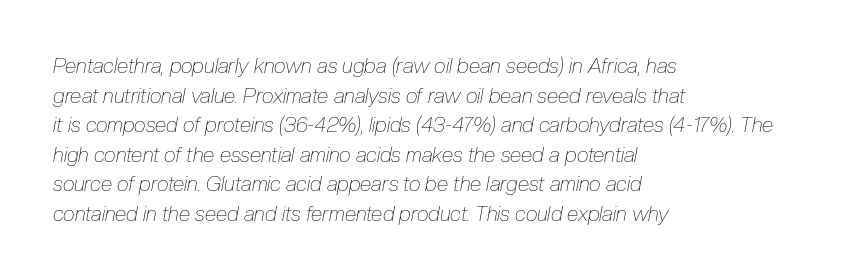
{"italic": "yes", "lean": "right", "slant_degrees": 10, "bold": "no", "underline": "no", "align": "left", "line_spacing": "normal", "line_spacing_ratio": 1.41, "letter_spacing": "normal", "letter_spacing_em": 0.0, "glyph_px": 21}
